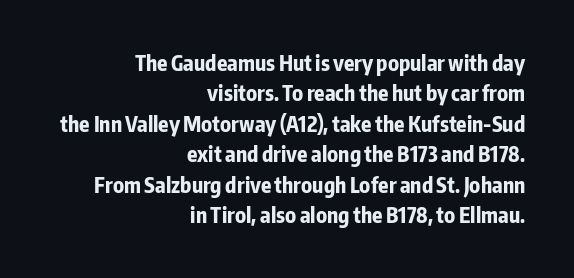
Q: Is the text bold? A: Yes.
Q: Is the text italic (slanted)? A: No, it is upright.
Q: Is the text underlined? A: No.
Q: How is the paragraph aligned? A: Right-aligned.
Q: Is the spacing between letters normal or unusually wide? A: Normal.
Q: Is the spacing between lines tight, normal or loose? A: Normal.
